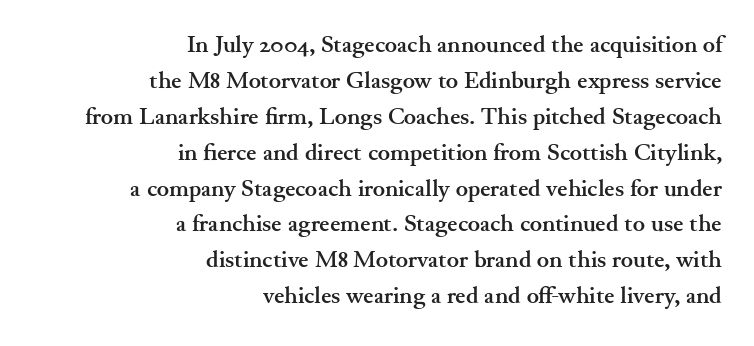
Q: Is the text bold? A: Yes.
Q: Is the text italic (slanted)? A: No, it is upright.
Q: Is the text underlined? A: No.
Q: How is the paragraph aligned? A: Right-aligned.
Q: Is the spacing between letters normal or unusually wide? A: Normal.
Q: Is the spacing between lines tight, normal or loose? A: Normal.
